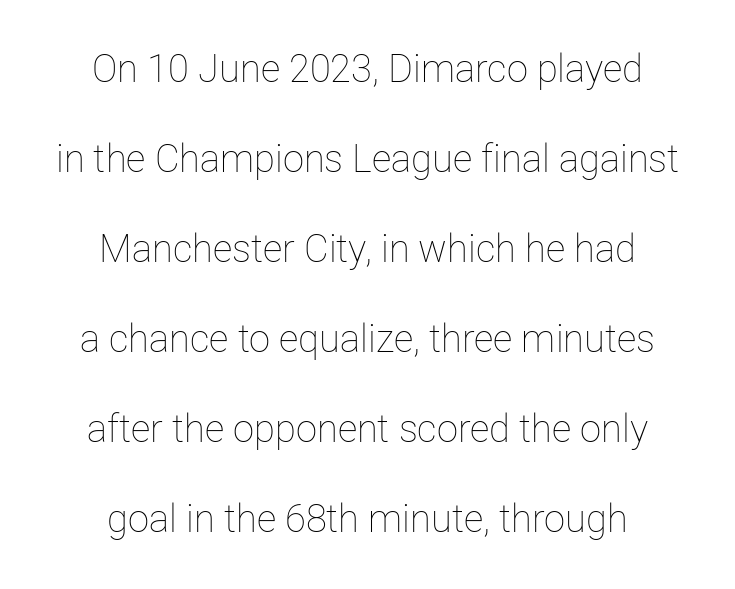
Q: Is the text bold? A: No.
Q: Is the text italic (slanted)? A: No, it is upright.
Q: Is the text underlined? A: No.
Q: How is the paragraph aligned? A: Centered.
Q: Is the spacing between letters normal or unusually wide? A: Normal.
Q: Is the spacing between lines tight, normal or loose? A: Loose.
Q: Width (condensed, normal, or wide)? A: Normal.
Q: Stroke contrast? A: Low.
Q: x-height? A: Medium.
Q: Monospaced? A: No.
